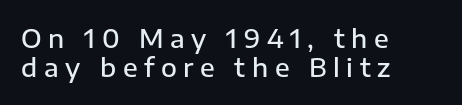
{"italic": "no", "bold": "semi", "underline": "no", "align": "left", "line_spacing": "tight", "line_spacing_ratio": 1.12, "letter_spacing": "wide", "letter_spacing_em": 0.25, "glyph_px": 26}
